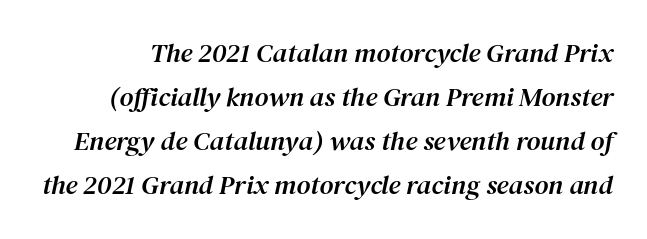
Q: Is the text italic (slanted)? A: Yes, it leans right by about 12 degrees.
Q: Is the text underlined? A: No.
Q: Is the spacing between letters normal or unusually wide? A: Normal.
Q: Is the spacing between lines tight, normal or loose? A: Normal.
